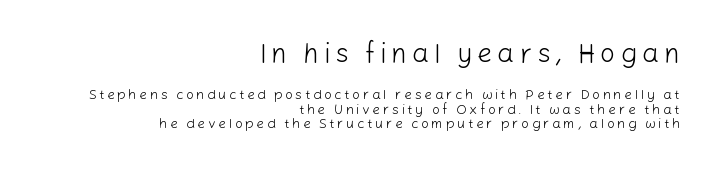
A roman cut, with each character standing at attention. The letters in the upper block stand taller than those in the block below. Descenders are the only things crossing below the line. Notice how descenders almost collide with the ascenders below — that's tight leading. The text block is weighted toward the right margin, trailing off unevenly leftward. The characters are drawn with everyday or finer stroke widths.
